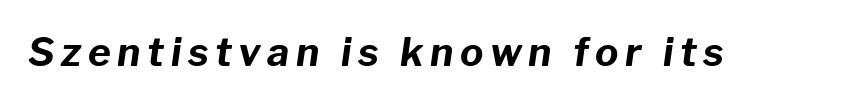
The image shows 39 px bold type, italic (leaning right); set not underlined; low stroke contrast and a medium x-height.
